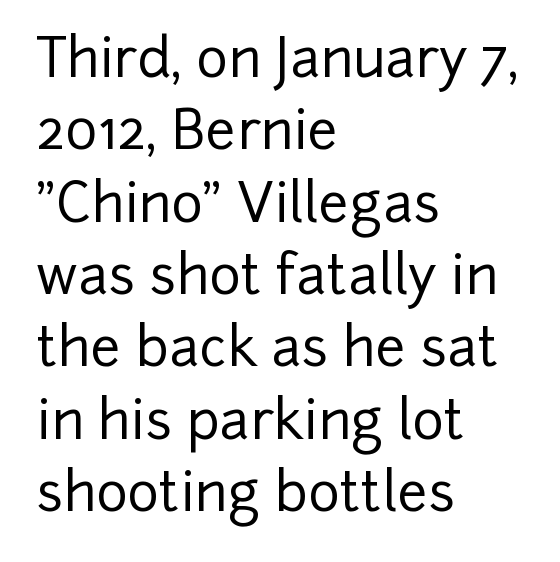
{"serif": "no", "italic": "no", "width": "normal", "stroke_contrast": "low", "x_height": "medium", "monospaced": "no", "underline": "no", "align": "left", "line_spacing": "normal", "line_spacing_ratio": 1.34, "letter_spacing": "normal", "letter_spacing_em": 0.0, "glyph_px": 54}
